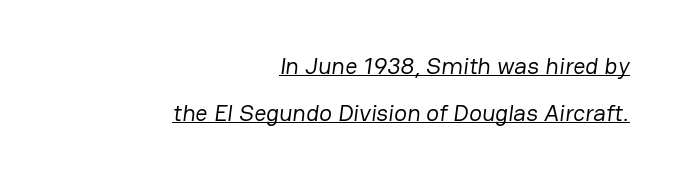
Q: Is the text bold? A: No.
Q: Is the text underlined? A: Yes.
Q: How is the paragraph aligned? A: Right-aligned.
Q: Is the spacing between letters normal or unusually wide? A: Normal.
Q: Is the spacing between lines tight, normal or loose? A: Loose.
